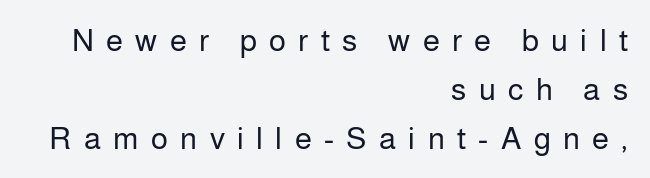
Unbolded letterforms with no extra heft. Inter-character spacing is expanded well beyond the font's built-in metrics. Summary of vertical rhythm: regular, with standard interline spacing. Unlike italic type, these characters show no tilt at all.
